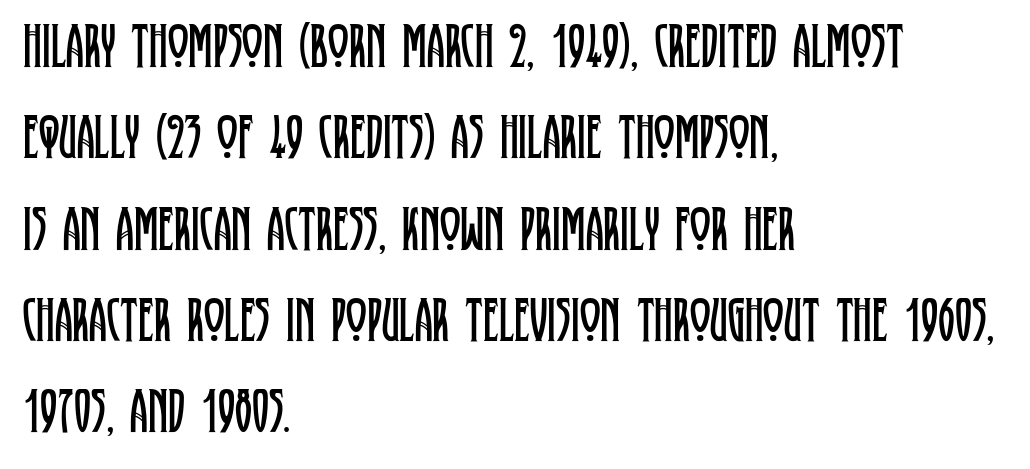
No heavy texture on the line: the type isn't bold. Ascenders rise straight up at ninety degrees. Regular leading. Look at the tracking — it's just the regular setting, nothing added. Proportional: the letters do not fall into vertical columns.
